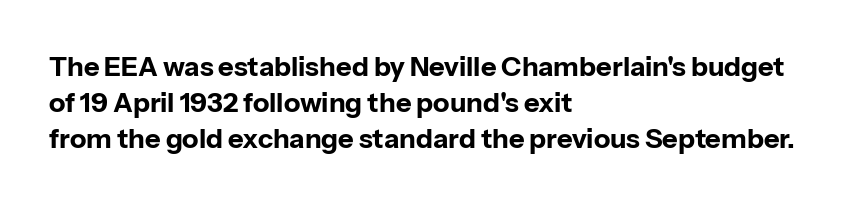
The image shows 27 px bold type, upright; set left-aligned, normal line spacing (1.34x), normal letter spacing, not underlined.
